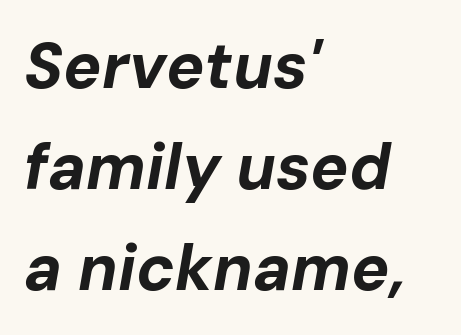
Words appear dense and cohesive because spacing is normal. Underlining? Definitely not there. The lines are quadded left. The rendering uses natural spacing where letterforms have individual widths. The face used here has a pronounced slope to its letters. What weight is shown? A full bold with thick strokes.
